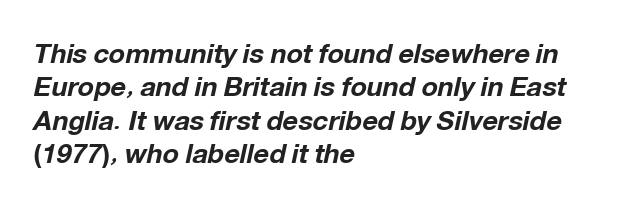
{"italic": "yes", "lean": "right", "slant_degrees": 12, "bold": "yes", "underline": "no", "align": "left", "line_spacing_ratio": 1.24, "letter_spacing": "normal", "letter_spacing_em": 0.0, "glyph_px": 27}
